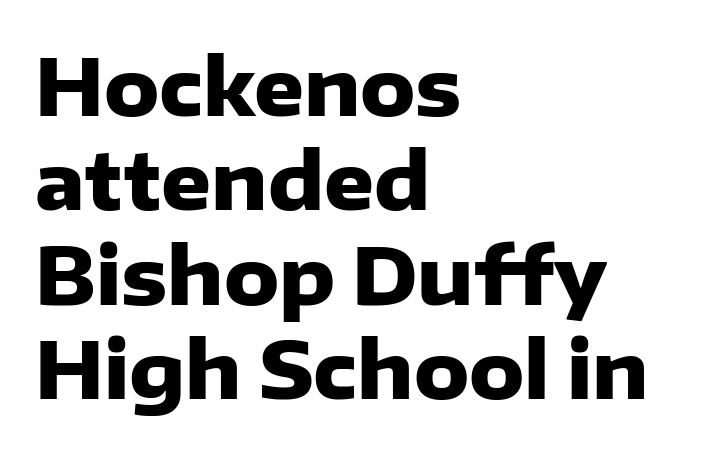
The image shows 78 px heavy sans-serif type, upright; set left-aligned, line spacing 1.21x, normal letter spacing, not underlined; low stroke contrast and a medium x-height.
